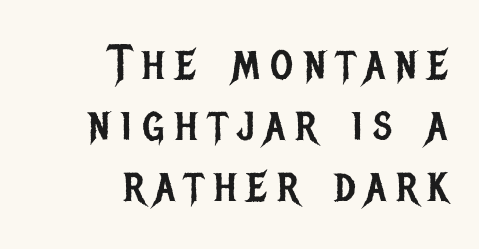
{"serif": "no", "italic": "no", "bold": "no", "weight": "regular", "width": "condensed", "stroke_contrast": "low", "x_height": "large", "monospaced": "no", "underline": "no", "align": "right", "line_spacing": "normal", "line_spacing_ratio": 1.25, "letter_spacing": "wide", "letter_spacing_em": 0.21, "glyph_px": 49}
